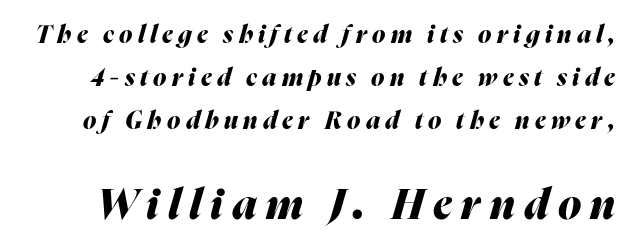
The letterforms stand isolated, each surrounded by extra space. Words float on clear page, feet unadorned. Varying glyph widths throughout — classic text-font behaviour. Between these two stacked blocks, the lower one wins on size.
